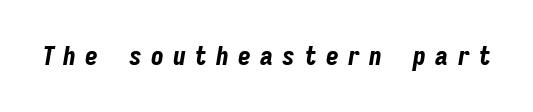
The glyphs are unaccompanied by any horizontal stroke below them. In terms of letterspacing, this is a distinctly airy, spread setting. The lettering tilts uniformly, giving the passage an italic look. Strong, thick strokes mark this as bold type.
